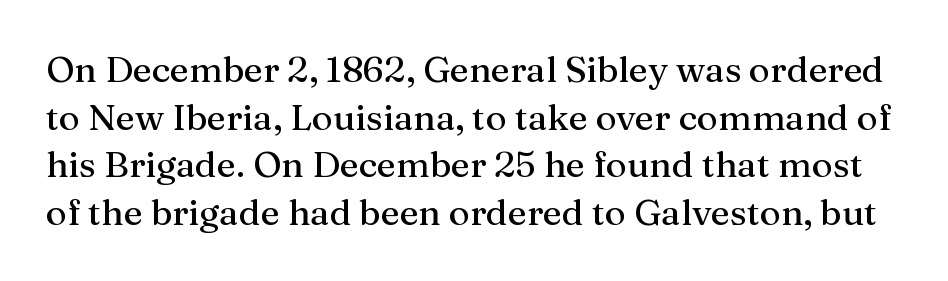
The image shows 36 px serif type, upright; set normal line spacing (1.32x), normal letter spacing, not underlined; medium stroke contrast and a medium x-height.
